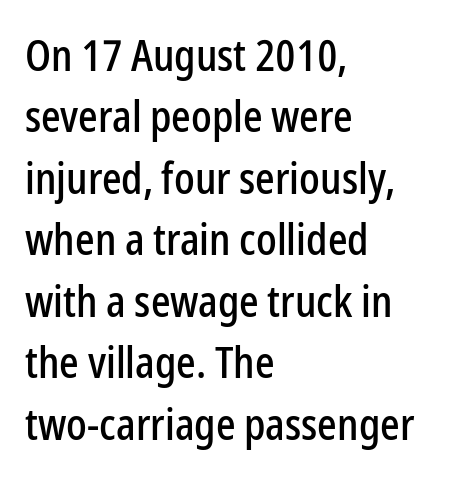
The face used here is a sans, in the tradition of grotesques and geometrics. No italicization has been applied; the sample stays upright. These lines are set flush left with a ragged right edge. These lines sit exactly where default settings would place them. Descender tails drop into unmarked territory.
